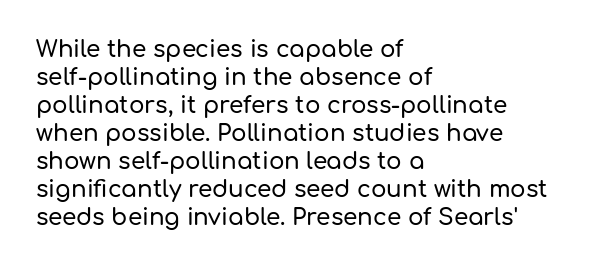
{"italic": "no", "underline": "no", "align": "left", "line_spacing_ratio": 1.22, "letter_spacing": "normal", "letter_spacing_em": 0.0, "glyph_px": 23}
